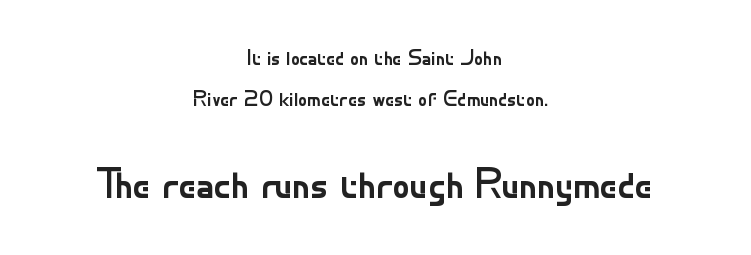
{"serif": "no", "italic": "no", "bold": "no", "weight": "regular", "width": "normal", "stroke_contrast": "low", "x_height": "small", "monospaced": "no", "underline": "no", "align": "center", "line_spacing_ratio": 1.87, "letter_spacing": "normal", "letter_spacing_em": 0.0, "larger_block": "second", "size_ratio": 1.95, "glyph_px": 43}
